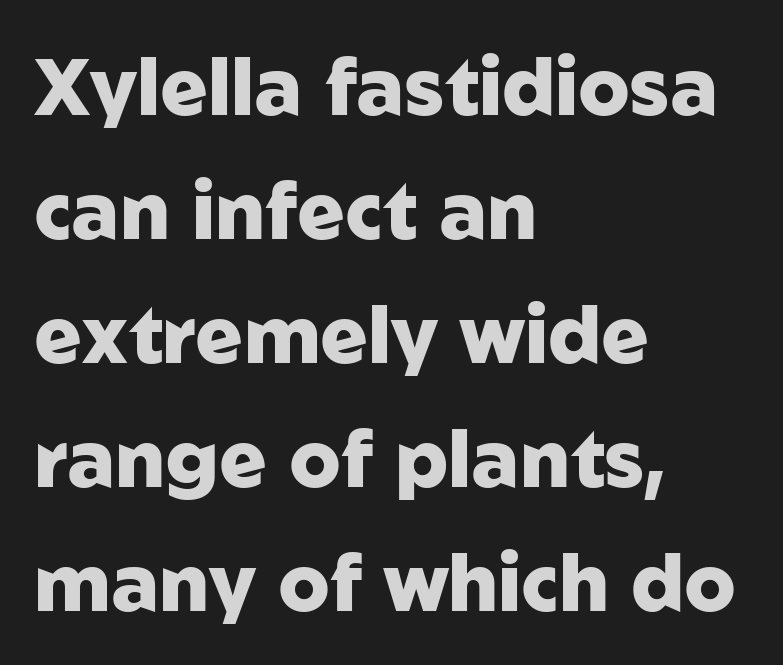
Is the letter spacing exaggerated? No — it looks like the ordinary default. The lines sit at an ordinary, default distance from one another. The ragged edge is on the right, which tells us the setting is flush left. Think of a printed novel: that variable character pitch is what you see here.
